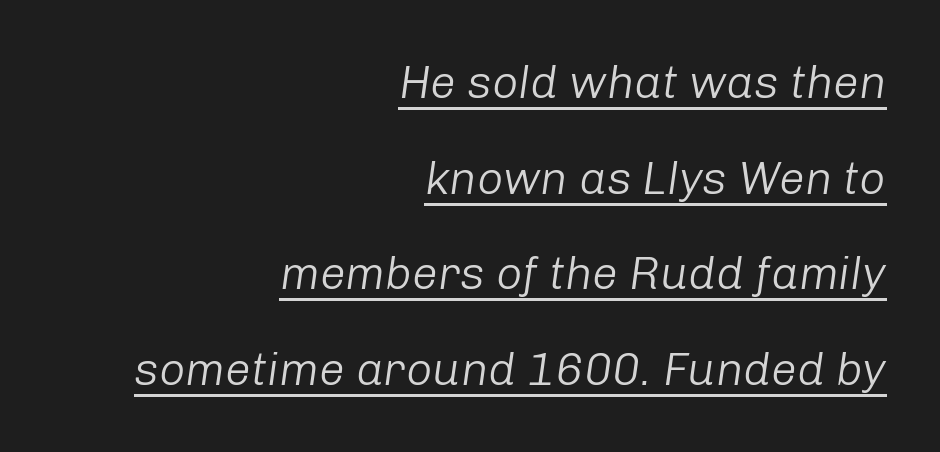
{"italic": "yes", "lean": "right", "slant_degrees": 8, "bold": "no", "weight": "light", "width": "normal", "stroke_contrast": "low", "x_height": "medium", "monospaced": "no", "underline": "yes", "align": "right", "line_spacing": "loose", "line_spacing_ratio": 2.08, "letter_spacing": "normal", "letter_spacing_em": 0.0, "glyph_px": 46}
